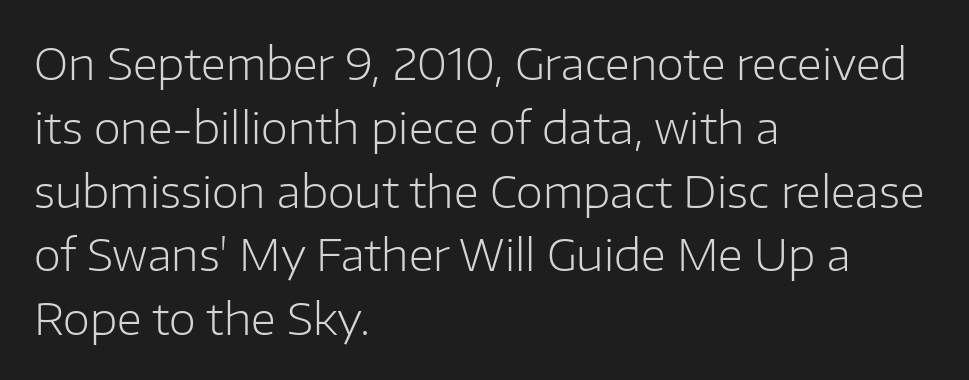
Descenders are the only things crossing below the line. This sample uses plain, unmodified letter spacing. Spacing verdict: proportional, widths tailored to each character. A typesetter would mark this as roman, not italic. In CSS terms this would be text-align: left.
